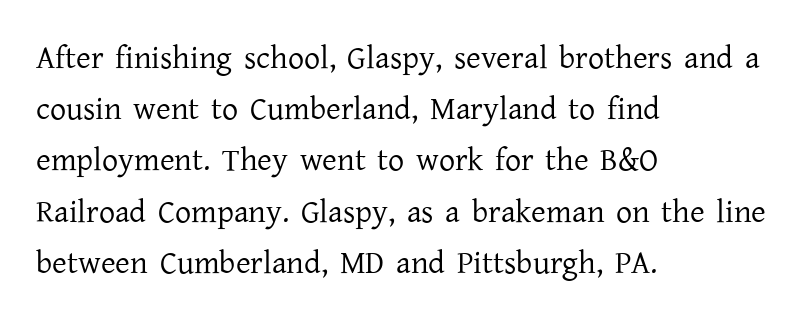
The image shows 32 px regular-weight serif type, upright; set left-aligned, normal line spacing (1.6x), normal letter spacing, not underlined; low stroke contrast and a medium x-height.
